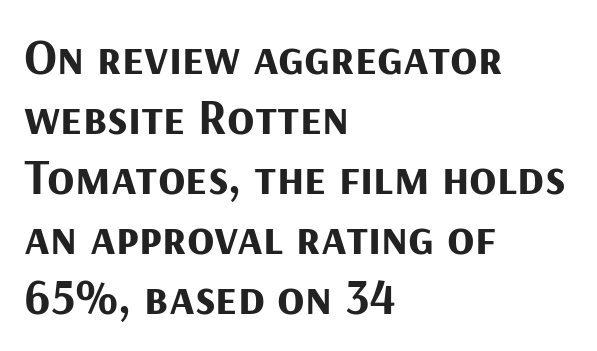
The image shows 50 px bold sans-serif type, upright; set left-aligned, line spacing 1.2x, normal letter spacing, not underlined; medium stroke contrast and a medium x-height.
